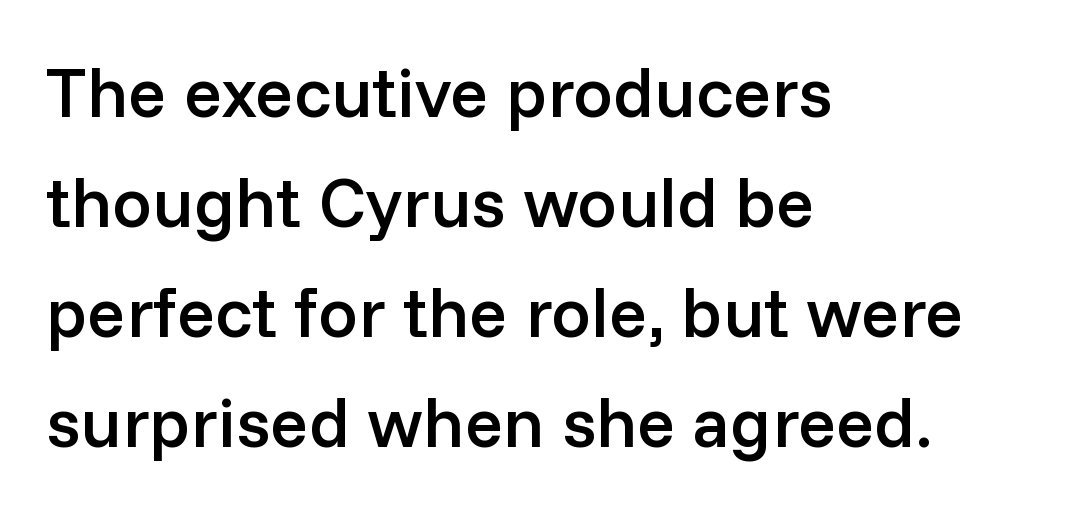
Q: Is the text bold? A: Semi-bold.
Q: Is the text italic (slanted)? A: No, it is upright.
Q: Is the typeface a serif or a sans-serif typeface? A: Sans-serif.
Q: Is the text underlined? A: No.
Q: How is the paragraph aligned? A: Left-aligned.
Q: Is the spacing between letters normal or unusually wide? A: Normal.
Q: Is the spacing between lines tight, normal or loose? A: Normal.
Q: Width (condensed, normal, or wide)? A: Normal.
Q: Stroke contrast? A: Low.
Q: x-height? A: Medium.
Q: Monospaced? A: No.
